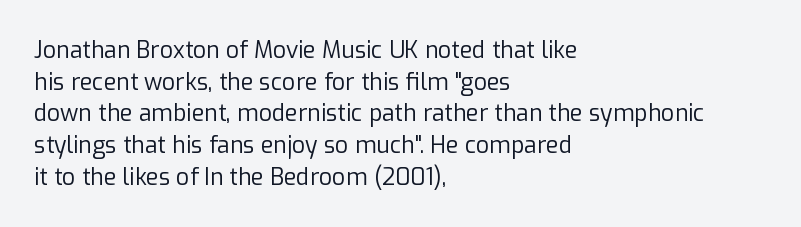
The image shows 23 px text type, upright; set left-aligned, normal line spacing (1.38x), normal letter spacing, not underlined.
